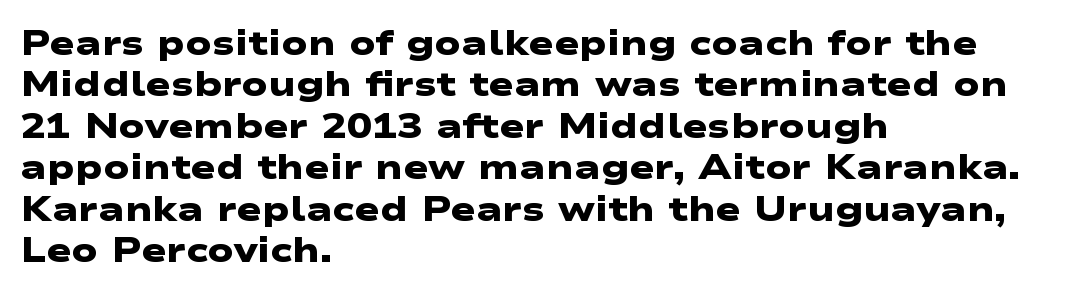
The image shows 34 px heavy, wide sans-serif type; set left-aligned, line spacing 1.22x, normal letter spacing, not underlined; low stroke contrast and a medium x-height.
